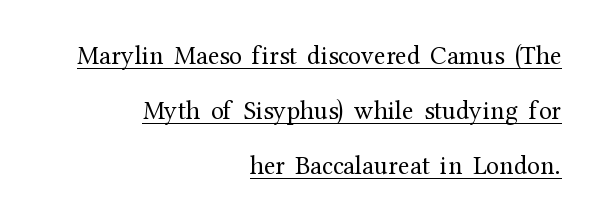
This is not heavy type; no bold has been used. The string is rendered with underlining switched on. Short note: letters normally spaced. Each new line begins a long way beneath the previous one.
